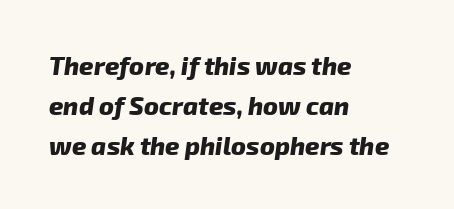
{"bold": "yes", "underline": "no", "align": "left", "line_spacing": "normal", "line_spacing_ratio": 1.6, "letter_spacing": "normal", "letter_spacing_em": 0.0, "glyph_px": 25}
